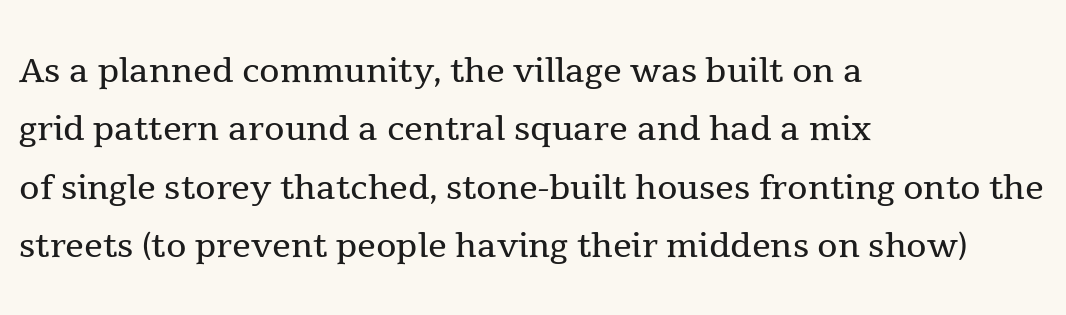
Italic? Not at all — the glyphs are vertical. Looks like regular typesetting: each glyph gets only the width it needs. The space directly below the letters is spotless. The letterforms sit at book weight or below. This sample is left-justified, so line endings fall wherever the words run out.
